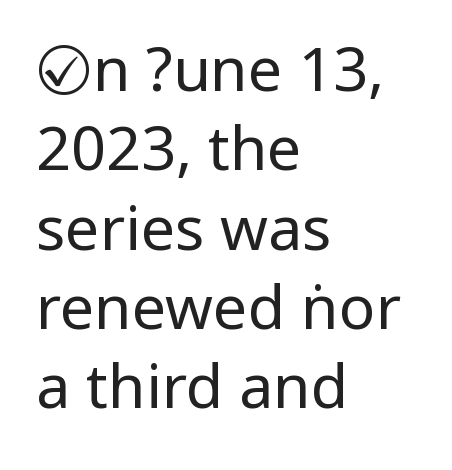
The image shows 61 px regular-weight, condensed sans-serif type, upright; set left-aligned, normal line spacing (1.3x), normal letter spacing, not underlined; low stroke contrast.
